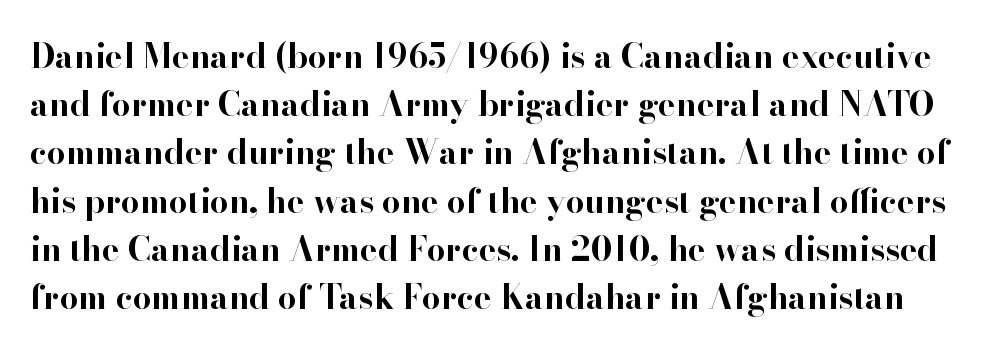
One glance says typical: line gaps are just what's usual. This is roman type, the default non-slanted kind. I'd describe the lettering as bold — thick and assertive. Small tapered or slab feet sit at the stroke ends, so this counts as serif.
